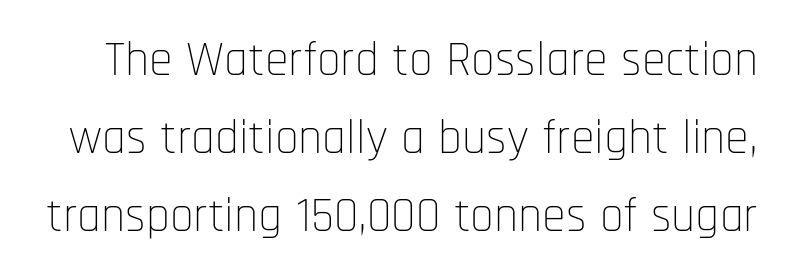
The image shows 48 px thin, condensed sans-serif type, upright; set normal line spacing (1.63x), normal letter spacing, not underlined; low stroke contrast and a large x-height.
